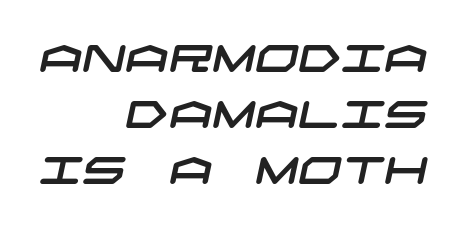
What kind of face is this? One without serifs — a sans. This rendering uses right alignment, leaving the left contour irregular. The area under the type is left untouched. You could call the tracking neutral — neither tight nor loose. Quick note: interline space is typical.
